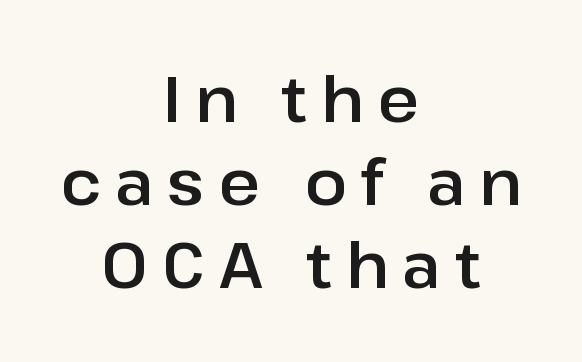
The image shows 63 px sans-serif type, upright; set centered, normal line spacing (1.32x), unusually wide letter spacing (+0.22 em), not underlined; low stroke contrast and a medium x-height.
